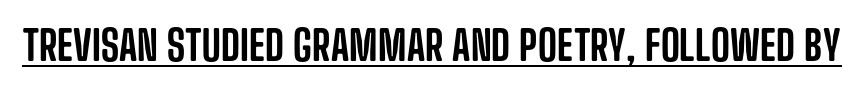
A baseline rule has been typeset under these characters. Think of a printed novel: that variable character pitch is what you see here. These lines keep a tight, regular rhythm from letter to letter. Type style note: lacks serifs. Rendered with straight, roman letterforms.
